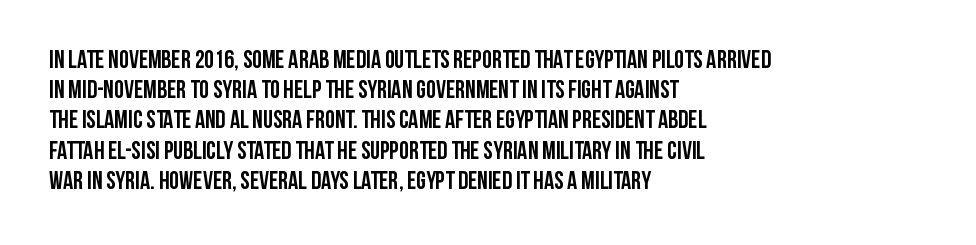
The image shows 25 px bold type, upright; set left-aligned, line spacing 1.21x, normal letter spacing, not underlined.
